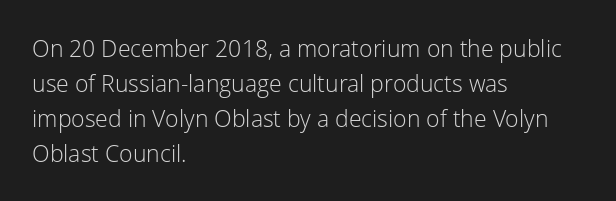
Weight: not bold — regular or lighter. The typesetter chose a ragged-right arrangement here. Each new line begins a customary step beneath the previous one. You could call the tracking neutral — neither tight nor loose. Only glyphs here, with clear space below each row. You can tell it's not italic because the verticals are truly vertical.
